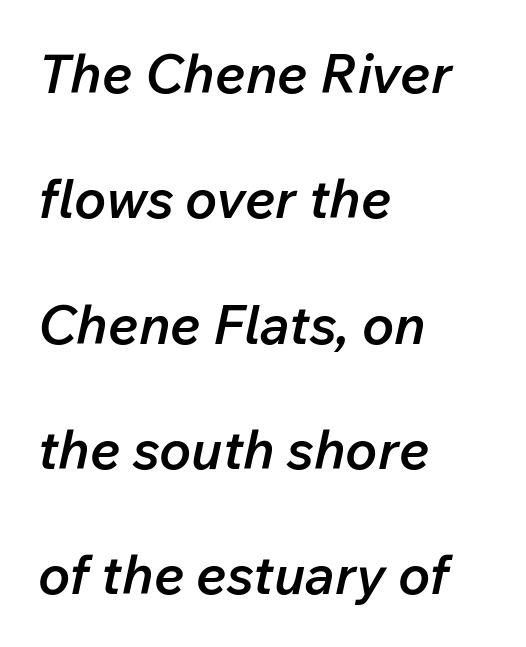
The image shows 54 px semibold type, italic (leaning right); set left-aligned, loose line spacing (2.32x), normal letter spacing, not underlined; low stroke contrast and a medium x-height.
